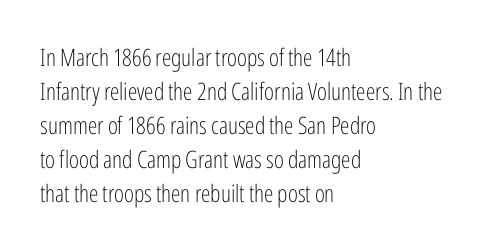
Just letters on the line, the space beneath them empty. The lines sit at an ordinary, default distance from one another. Reading down the block, your eye returns to a fixed left position each line. Think standard paragraph weight, or any step lighter than that.
